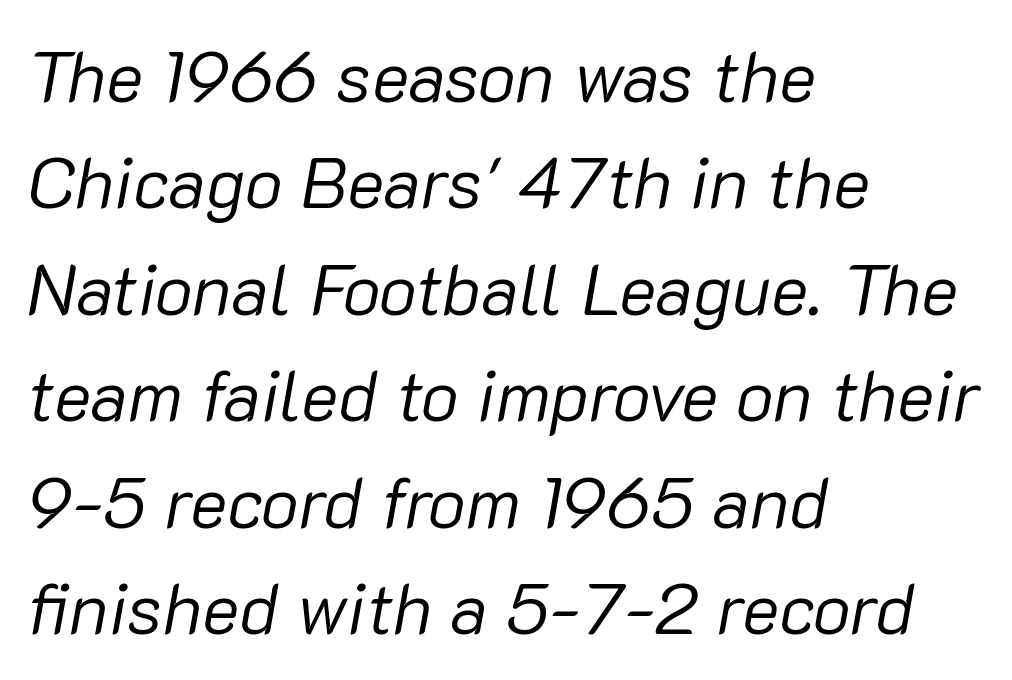
Q: Is the text bold? A: No.
Q: Is the text italic (slanted)? A: Yes, it leans right by about 10 degrees.
Q: Is the text underlined? A: No.
Q: How is the paragraph aligned? A: Left-aligned.
Q: Is the spacing between letters normal or unusually wide? A: Normal.
Q: Is the spacing between lines tight, normal or loose? A: Normal.
Q: Width (condensed, normal, or wide)? A: Normal.
Q: Stroke contrast? A: Low.
Q: x-height? A: Medium.
Q: Monospaced? A: No.
